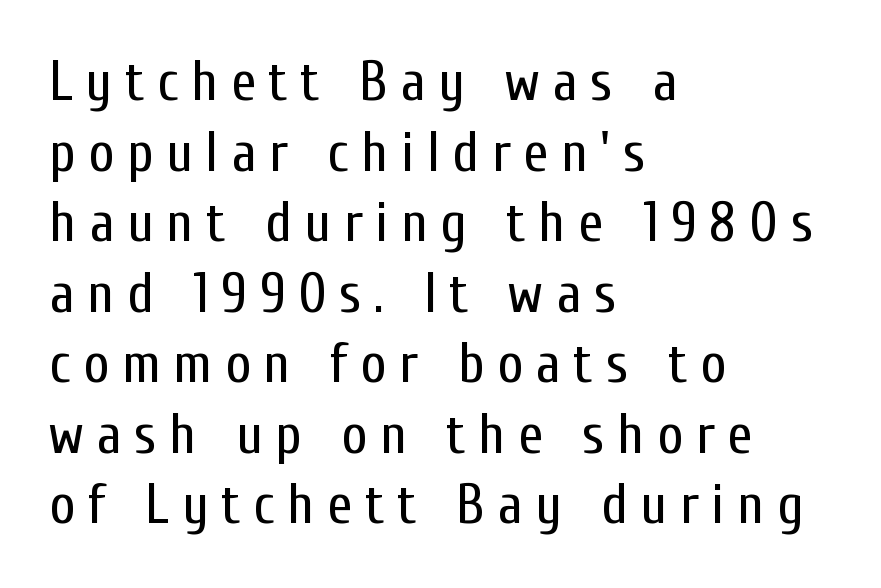
You could not count columns in this text — the font is proportionally spaced. Observe the absence of serifs on each vertical stroke in this sample. These lines sit exactly where default settings would place them. Just letters on the line, the space beneath them empty. Here the glyphs are tracked loosely, breaking word shapes into spaced letters. Horizontally, the lines are justified to the leading edge only.
